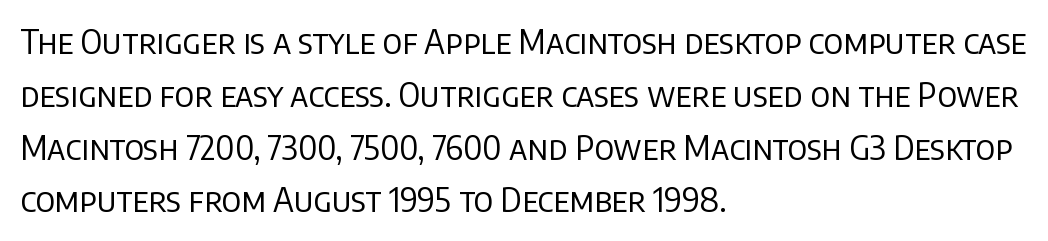
The image shows 33 px regular-weight sans-serif type, upright; set left-aligned, normal line spacing (1.6x), normal letter spacing, not underlined; low stroke contrast and a large x-height.
